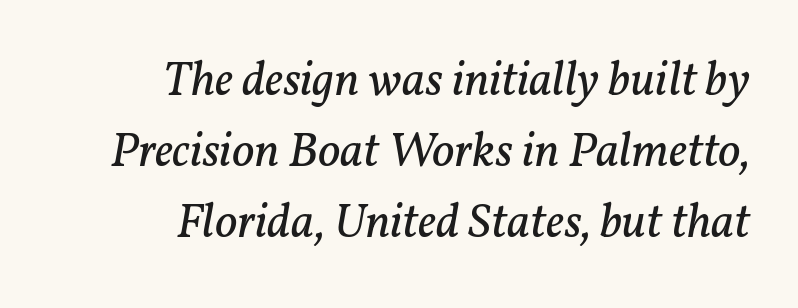
The image shows 49 px regular-weight serif type, italic (leaning right); set right-aligned, normal line spacing (1.45x), normal letter spacing, not underlined; low stroke contrast and a medium x-height.
